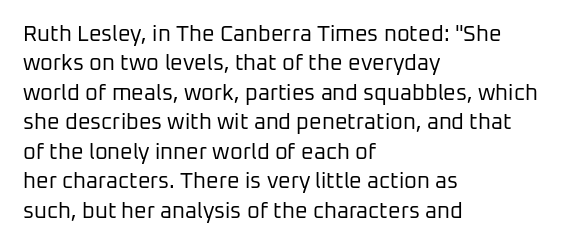
Bare-footed words on every line. Every stem runs plumb, perpendicular to the baseline. The typesetting does not lean heavy: it is not bold. Tracking value appears to be zero — textbook default spacing. The vertical gap from one line to the next is medium.
